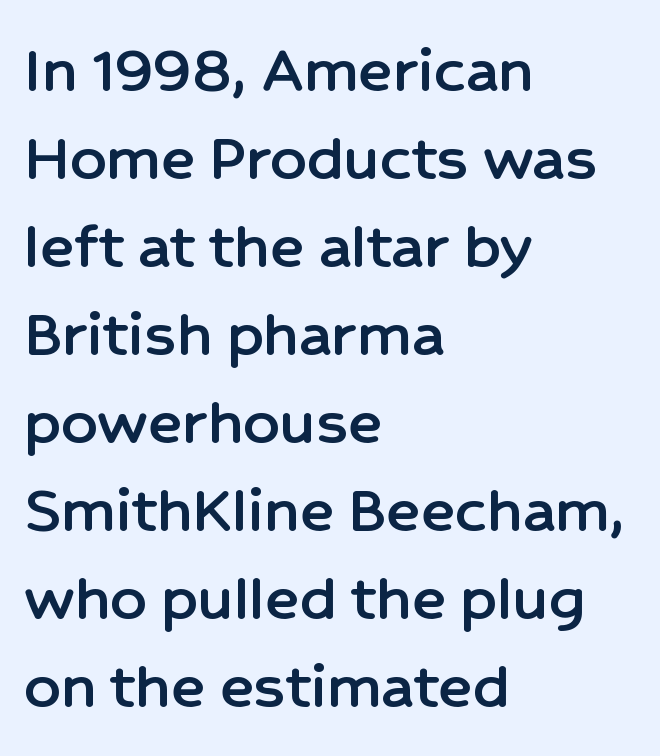
Q: Is the text italic (slanted)? A: No, it is upright.
Q: Is the typeface a serif or a sans-serif typeface? A: Sans-serif.
Q: Is the text underlined? A: No.
Q: How is the paragraph aligned? A: Left-aligned.
Q: Is the spacing between letters normal or unusually wide? A: Normal.
Q: Width (condensed, normal, or wide)? A: Normal.
Q: Stroke contrast? A: Low.
Q: x-height? A: Medium.
Q: Monospaced? A: No.
